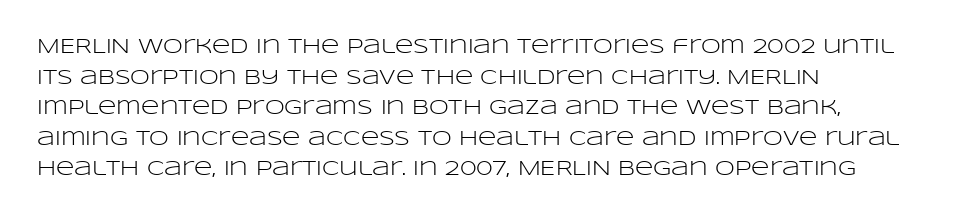
Q: Is the text bold? A: No.
Q: Is the text italic (slanted)? A: No, it is upright.
Q: Is the text underlined? A: No.
Q: How is the paragraph aligned? A: Left-aligned.
Q: Is the spacing between letters normal or unusually wide? A: Normal.
Q: Is the spacing between lines tight, normal or loose? A: Normal.
